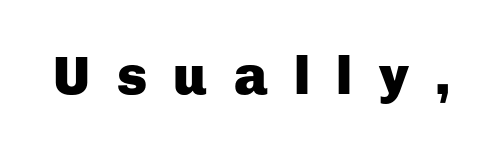
The lettering stays uniformly vertical, giving the passage a roman look. Glance below the letters and you will spot only blank space. Do the characters align in a grid? No, the font is proportional. Its strokes are broad and dark, the hallmark of bold type.
